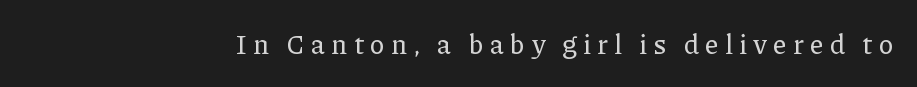
{"italic": "no", "underline": "no", "letter_spacing": "wide", "letter_spacing_em": 0.23, "glyph_px": 27}
